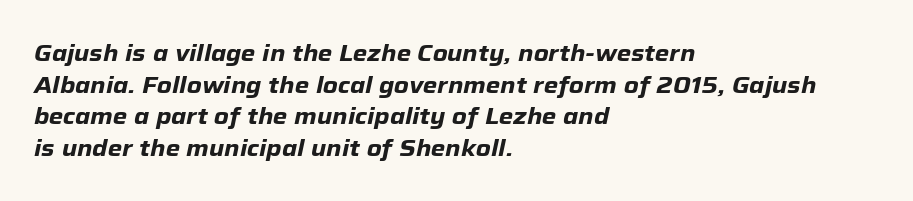
{"italic": "yes", "lean": "right", "slant_degrees": 12, "bold": "yes", "underline": "no", "align": "left", "line_spacing": "normal", "line_spacing_ratio": 1.37, "letter_spacing": "normal", "letter_spacing_em": 0.0, "glyph_px": 23}
